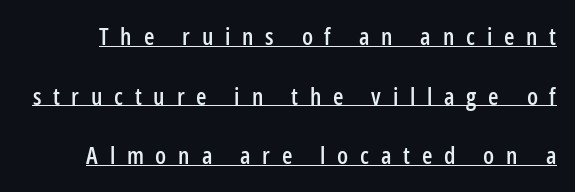
The face used here appears with an underline applied. Vertically, the passage feels expansive, rows floating well apart. Glyph-to-glyph distance is far greater than everyday printed text. Style check: upright.
